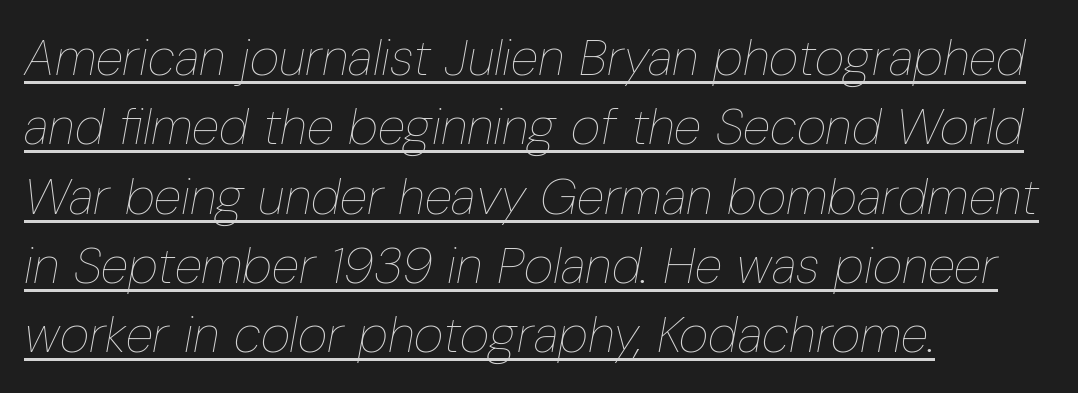
Nothing heavy about these letters — not bold at all. Students, note that the glyphs here touch the page at normal intervals. Quick note: italic. Compared with a centered layout, this one pins lines to the left instead.
